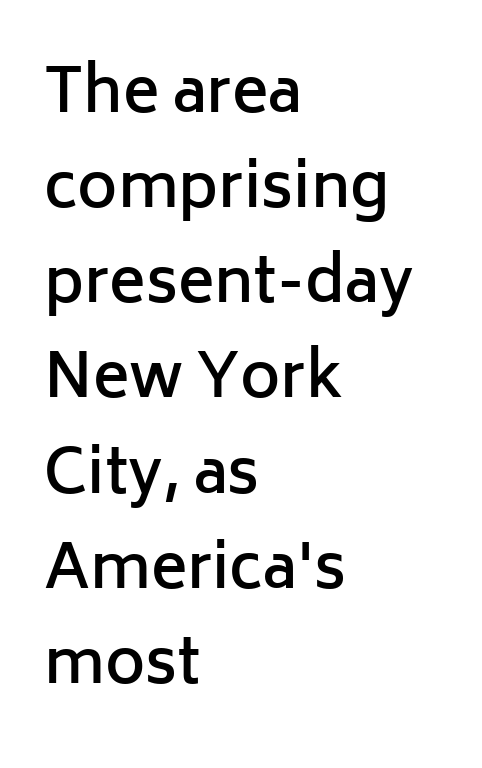
Q: Is the text bold? A: Semi-bold.
Q: Is the text italic (slanted)? A: No, it is upright.
Q: Is the typeface a serif or a sans-serif typeface? A: Sans-serif.
Q: Is the text underlined? A: No.
Q: How is the paragraph aligned? A: Left-aligned.
Q: Is the spacing between letters normal or unusually wide? A: Normal.
Q: Is the spacing between lines tight, normal or loose? A: Normal.
Q: Width (condensed, normal, or wide)? A: Normal.
Q: Stroke contrast? A: Low.
Q: x-height? A: Medium.
Q: Monospaced? A: No.
